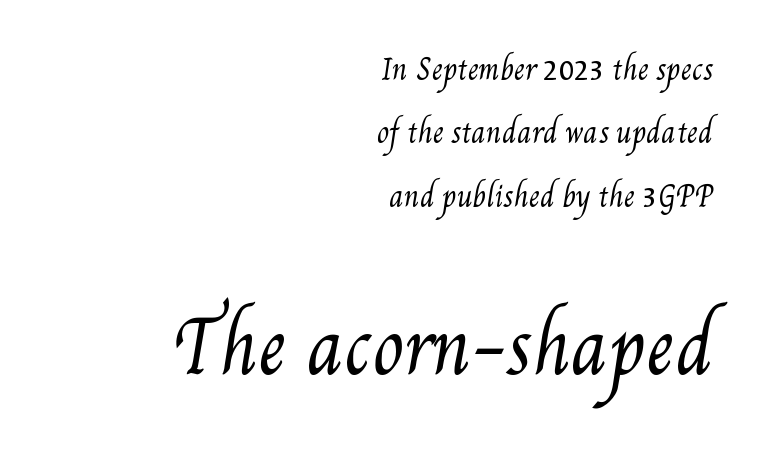
The image shows 71 px regular-weight, condensed type; set right-aligned, loose line spacing (2.26x), normal letter spacing, not underlined; the second (bottom) block is 2.54x larger; medium stroke contrast and a small x-height.
